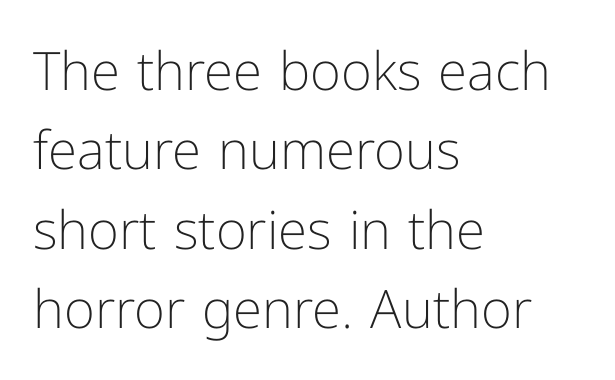
Q: Is the text bold? A: No.
Q: Is the text italic (slanted)? A: No, it is upright.
Q: Is the typeface a serif or a sans-serif typeface? A: Sans-serif.
Q: Is the text underlined? A: No.
Q: How is the paragraph aligned? A: Left-aligned.
Q: Is the spacing between letters normal or unusually wide? A: Normal.
Q: Is the spacing between lines tight, normal or loose? A: Normal.
Q: Width (condensed, normal, or wide)? A: Normal.
Q: Stroke contrast? A: Low.
Q: x-height? A: Medium.
Q: Monospaced? A: No.
